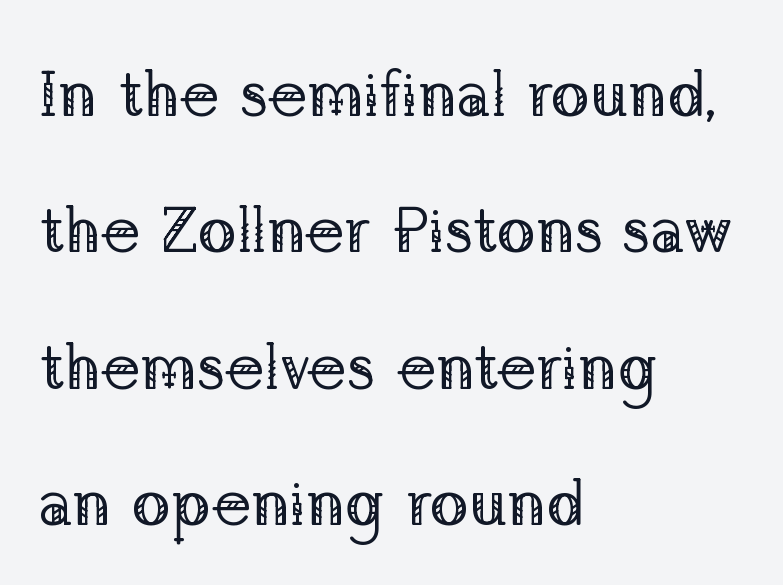
{"serif": "yes", "italic": "no", "bold": "no", "weight": "regular", "width": "normal", "stroke_contrast": "low", "x_height": "medium", "monospaced": "no", "underline": "no", "align": "left", "line_spacing": "loose", "line_spacing_ratio": 2.1, "letter_spacing": "normal", "letter_spacing_em": 0.0, "glyph_px": 65}
